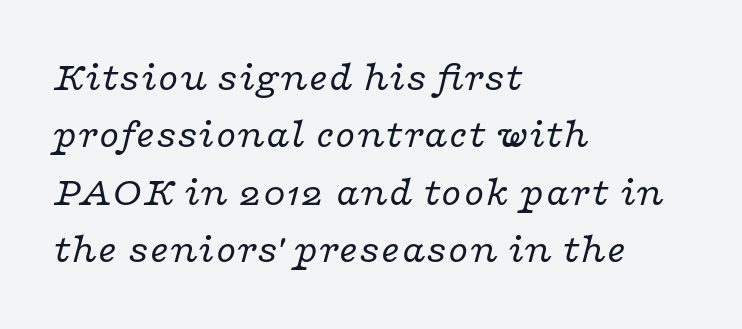
Horizontally, the lines are justified to the leading edge only. Weight: regular or lighter. Spacing verdict: proportional, widths tailored to each character. Tall strokes in this sample are angled rather than plumb. Look at the bottom of the vertical strokes: they flare into serifs here.
